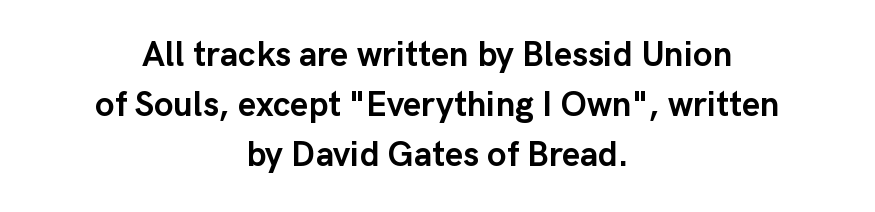
Letter spacing: default. Quick note: underline off. Regarding serifs, this sample does without them. Its strokes are broad and dark, the hallmark of bold type.
